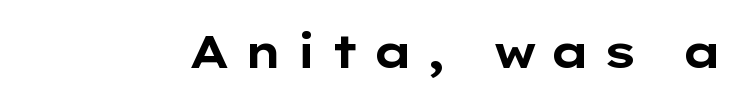
The image shows 45 px bold, wide sans-serif type, upright; set unusually wide letter spacing (+0.27 em), not underlined; low stroke contrast and a medium x-height.
